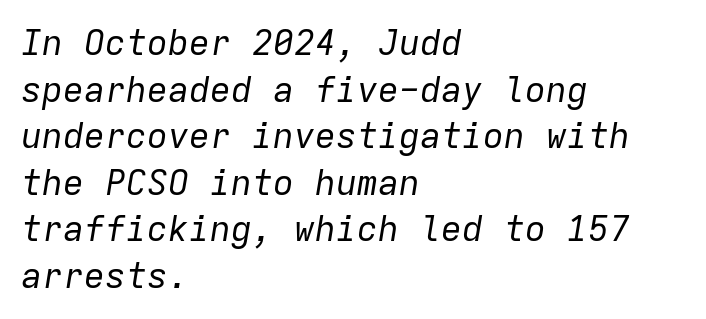
{"italic": "yes", "lean": "right", "slant_degrees": 9, "bold": "no", "weight": "regular", "width": "normal", "stroke_contrast": "low", "x_height": "medium", "monospaced": "yes", "underline": "no", "align": "left", "line_spacing": "normal", "line_spacing_ratio": 1.33, "letter_spacing": "normal", "letter_spacing_em": 0.0, "glyph_px": 35}
